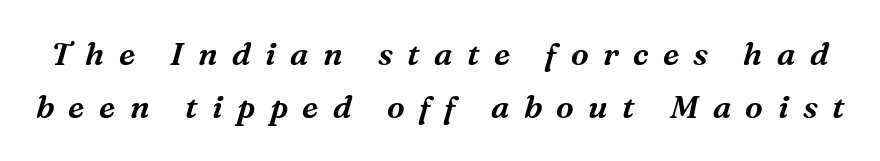
{"serif": "yes", "italic": "yes", "lean": "right", "slant_degrees": 16, "width": "normal", "stroke_contrast": "medium", "x_height": "medium", "monospaced": "no", "underline": "no", "line_spacing": "normal", "line_spacing_ratio": 1.67, "letter_spacing": "wide", "letter_spacing_em": 0.45, "glyph_px": 32}
